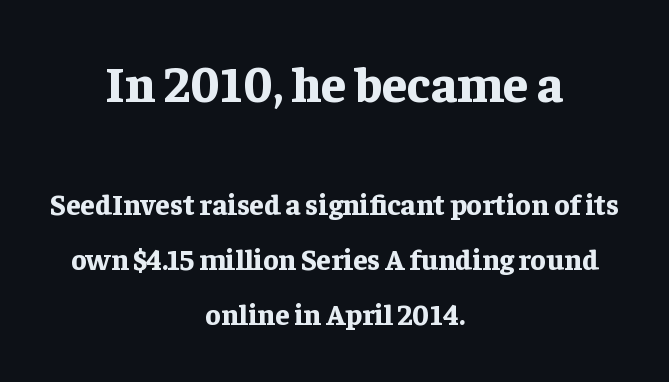
The more generous point size was reserved for the upper chunk. Glance below the letters and you will spot only blank space. This block would shrink considerably if given ordinary leading; it's expanded now. Do the characters align in a grid? No, the font is proportional. The face used here has the dense, thick strokes of a bold.
